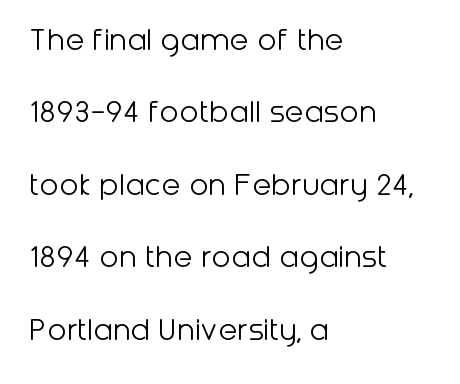
{"serif": "no", "italic": "no", "bold": "no", "weight": "light", "width": "normal", "stroke_contrast": "low", "x_height": "medium", "monospaced": "no", "underline": "no", "align": "left", "line_spacing": "loose", "line_spacing_ratio": 2.07, "letter_spacing": "normal", "letter_spacing_em": 0.0, "glyph_px": 35}
